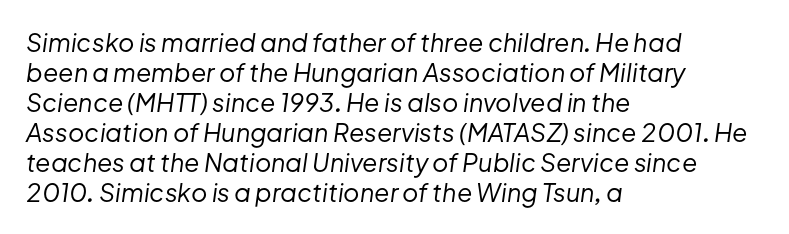
The image shows 25 px text type, italic (leaning right); set left-aligned, line spacing 1.2x, normal letter spacing, not underlined.
